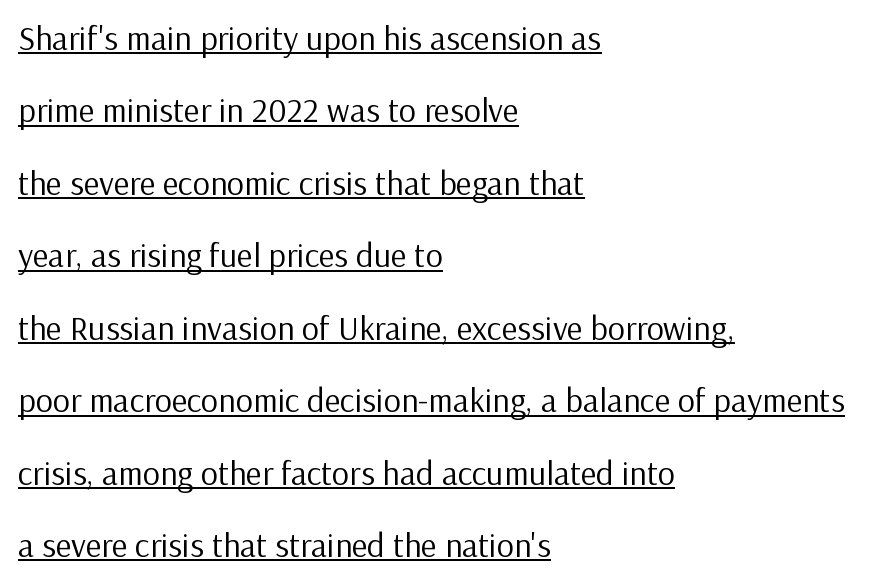
The image shows 34 px regular-weight sans-serif type, upright; set left-aligned, loose line spacing (2.13x), normal letter spacing, underlined; low stroke contrast and a medium x-height.
